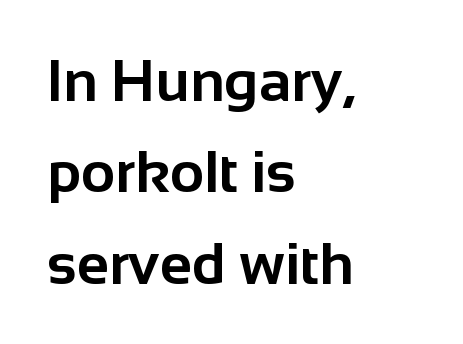
The image shows 59 px bold sans-serif type, upright; set left-aligned, normal line spacing (1.55x), normal letter spacing, not underlined; low stroke contrast and a medium x-height.
